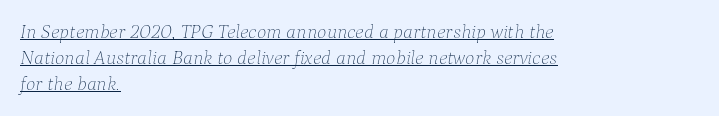
{"italic": "yes", "lean": "right", "slant_degrees": 9, "bold": "no", "underline": "yes", "align": "left", "line_spacing": "normal", "line_spacing_ratio": 1.3, "letter_spacing": "normal", "letter_spacing_em": 0.0, "glyph_px": 20}
